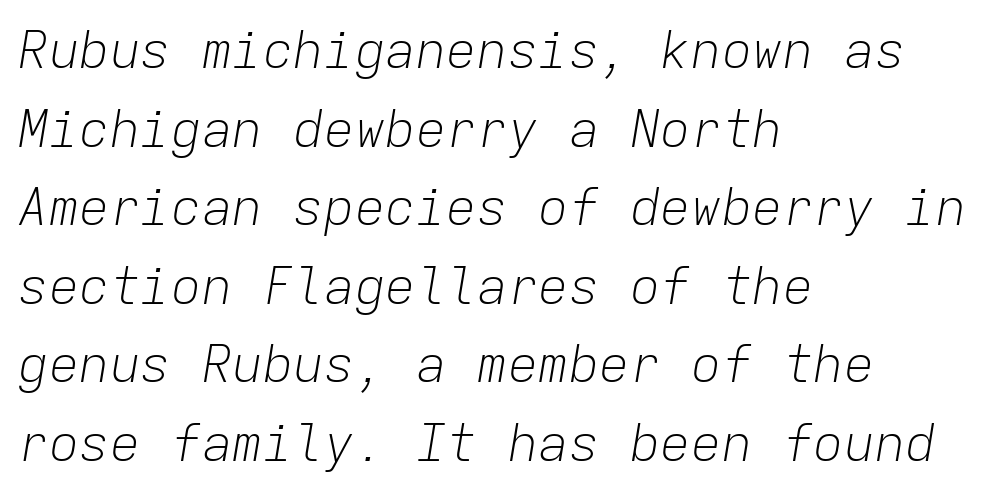
{"italic": "yes", "lean": "right", "slant_degrees": 9, "bold": "no", "weight": "light", "width": "normal", "stroke_contrast": "low", "x_height": "medium", "monospaced": "yes", "underline": "no", "align": "left", "line_spacing": "normal", "line_spacing_ratio": 1.54, "letter_spacing": "normal", "letter_spacing_em": 0.0, "glyph_px": 51}
